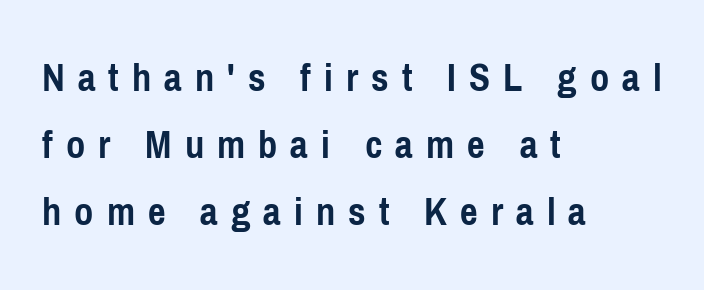
The image shows 42 px semibold, condensed sans-serif type, upright; set left-aligned, normal line spacing (1.59x), unusually wide letter spacing (+0.31 em), not underlined; low stroke contrast and a medium x-height.
